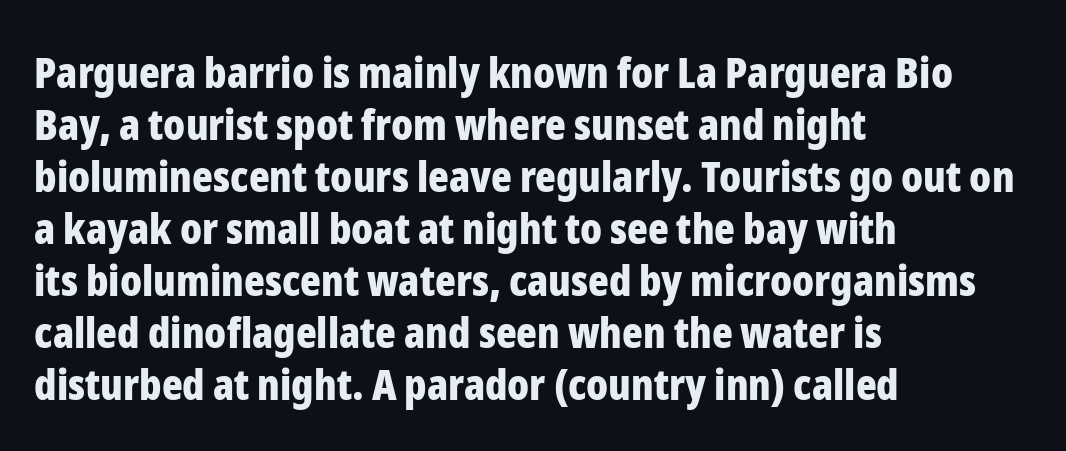
Q: Is the text bold? A: Yes.
Q: Is the text italic (slanted)? A: No, it is upright.
Q: Is the typeface a serif or a sans-serif typeface? A: Sans-serif.
Q: Is the text underlined? A: No.
Q: How is the paragraph aligned? A: Left-aligned.
Q: Is the spacing between letters normal or unusually wide? A: Normal.
Q: Width (condensed, normal, or wide)? A: Condensed.
Q: Stroke contrast? A: Low.
Q: x-height? A: Medium.
Q: Monospaced? A: No.
